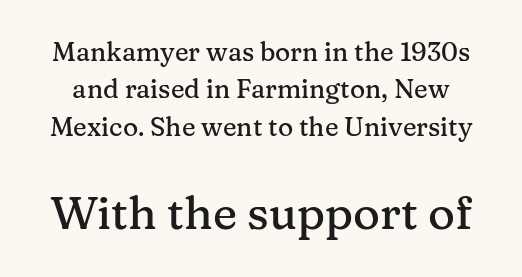
Regular leading. Beneath every word, the page is bare. Honestly, the letter spacing is just normal — you wouldn't notice it. The letters in the lower block stand taller than those in the block above.
